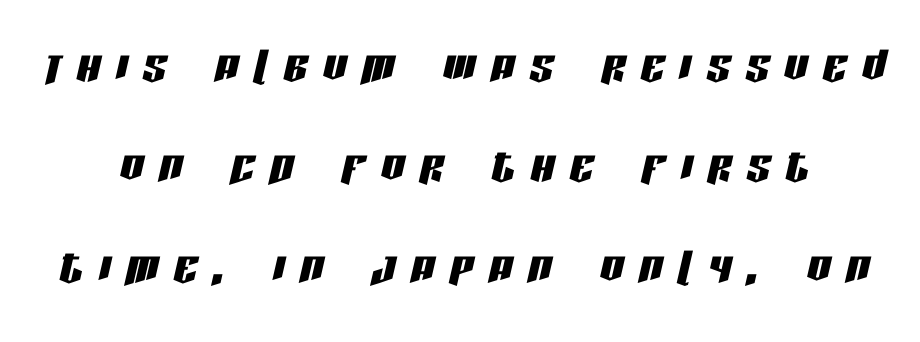
Q: Is the text italic (slanted)? A: Yes, it leans right by about 13 degrees.
Q: Is the text underlined? A: No.
Q: Is the spacing between letters normal or unusually wide? A: Unusually wide.
Q: Is the spacing between lines tight, normal or loose? A: Normal.
Q: Width (condensed, normal, or wide)? A: Condensed.
Q: Stroke contrast? A: Low.
Q: x-height? A: Large.
Q: Monospaced? A: No.
